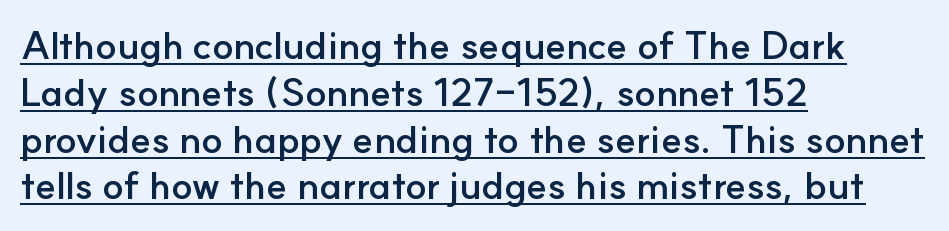
Q: Is the text bold? A: Yes.
Q: Is the text italic (slanted)? A: No, it is upright.
Q: Is the typeface a serif or a sans-serif typeface? A: Sans-serif.
Q: Is the text underlined? A: Yes.
Q: How is the paragraph aligned? A: Left-aligned.
Q: Is the spacing between letters normal or unusually wide? A: Normal.
Q: Width (condensed, normal, or wide)? A: Normal.
Q: Stroke contrast? A: Low.
Q: x-height? A: Small.
Q: Monospaced? A: No.
